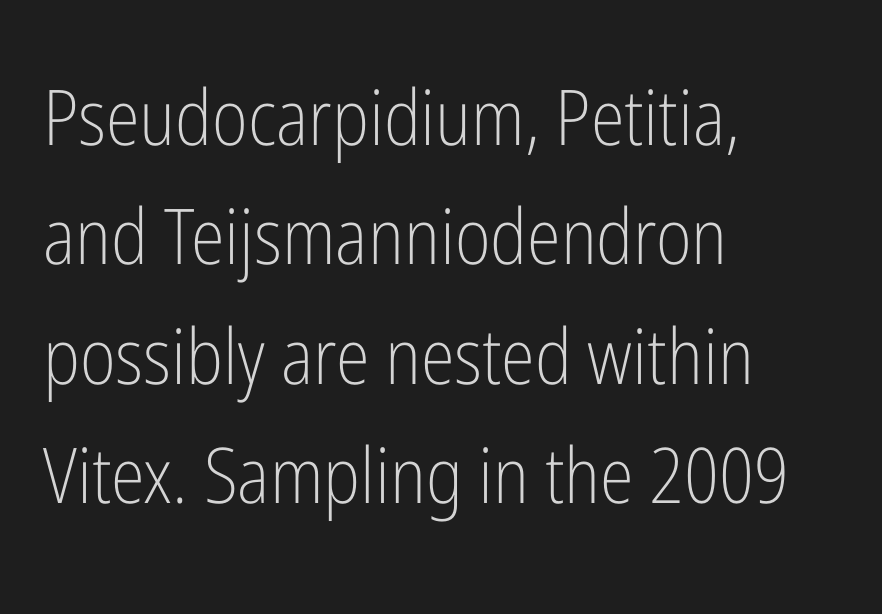
The image shows 77 px light, condensed sans-serif type, upright; set left-aligned, normal line spacing (1.55x), normal letter spacing, not underlined; low stroke contrast and a medium x-height.
